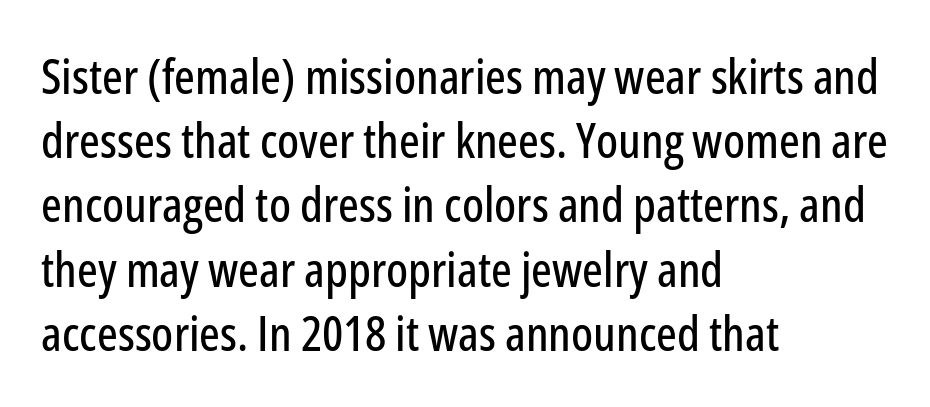
{"serif": "no", "italic": "no", "width": "condensed", "stroke_contrast": "low", "x_height": "medium", "monospaced": "no", "underline": "no", "align": "left", "line_spacing": "normal", "line_spacing_ratio": 1.31, "letter_spacing": "normal", "letter_spacing_em": 0.0, "glyph_px": 49}
